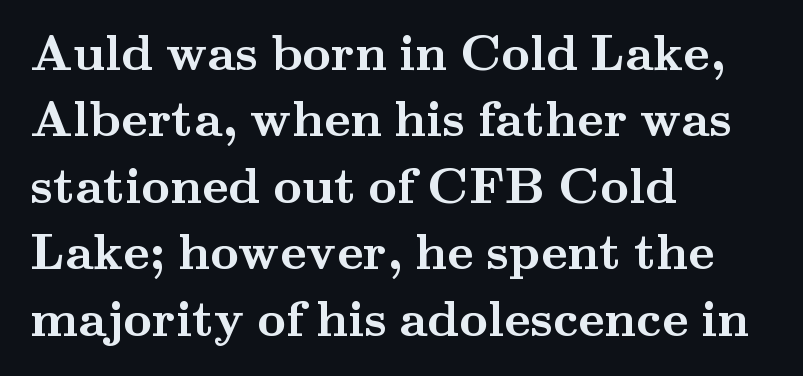
{"serif": "yes", "italic": "no", "bold": "yes", "weight": "semibold", "width": "wide", "stroke_contrast": "medium", "x_height": "small", "monospaced": "no", "underline": "no", "align": "left", "line_spacing": "normal", "line_spacing_ratio": 1.33, "letter_spacing": "normal", "letter_spacing_em": 0.0, "glyph_px": 50}
